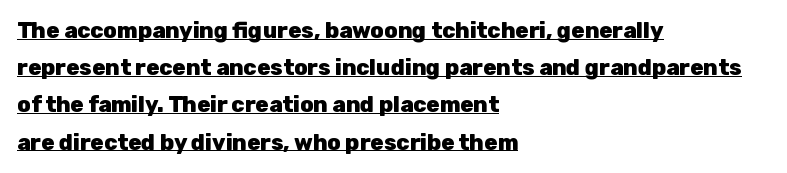
The image shows 22 px bold type, upright; set left-aligned, normal line spacing (1.69x), normal letter spacing, underlined.
